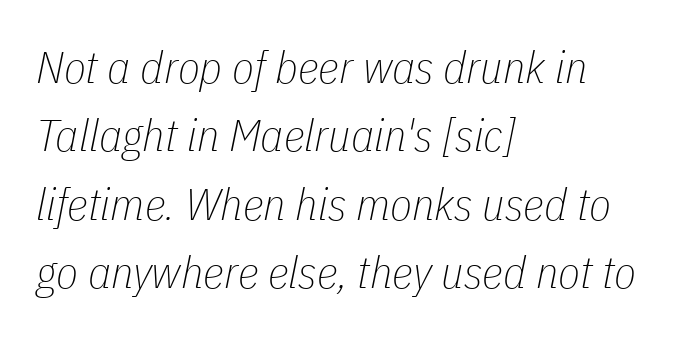
{"italic": "yes", "lean": "right", "slant_degrees": 11, "bold": "no", "weight": "thin", "width": "condensed", "stroke_contrast": "low", "x_height": "medium", "monospaced": "no", "underline": "no", "align": "left", "line_spacing": "normal", "line_spacing_ratio": 1.52, "letter_spacing": "normal", "letter_spacing_em": 0.0, "glyph_px": 45}
